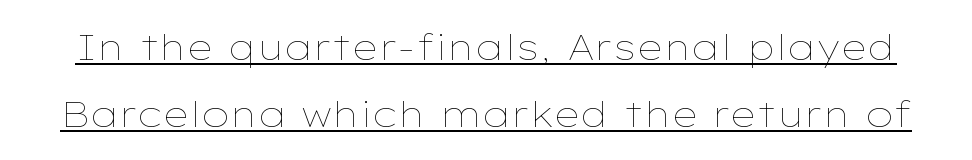
Q: Is the text bold? A: No.
Q: Is the text italic (slanted)? A: No, it is upright.
Q: Is the text underlined? A: Yes.
Q: Is the spacing between letters normal or unusually wide? A: Normal.
Q: Width (condensed, normal, or wide)? A: Wide.
Q: Stroke contrast? A: Low.
Q: x-height? A: Medium.
Q: Monospaced? A: No.
